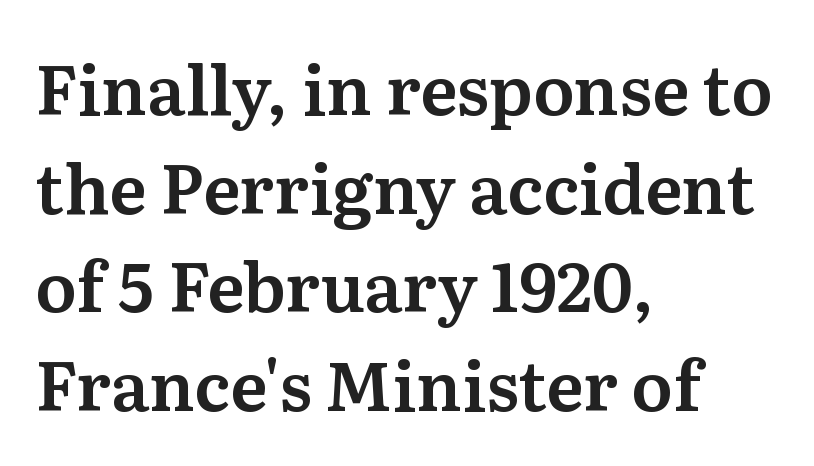
The image shows 68 px serif type, upright; set left-aligned, normal line spacing (1.45x), normal letter spacing, not underlined; medium stroke contrast and a medium x-height.
